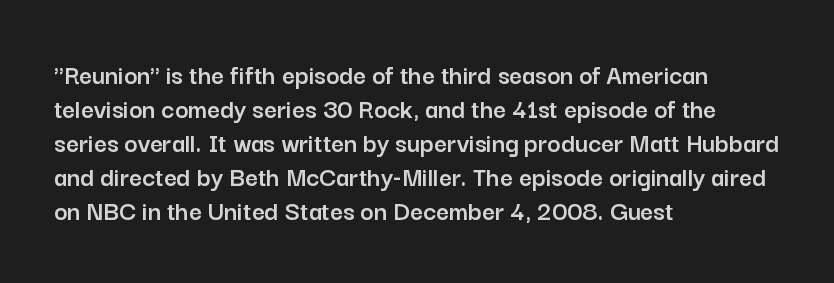
Q: Is the text italic (slanted)? A: No, it is upright.
Q: Is the typeface a serif or a sans-serif typeface? A: Sans-serif.
Q: Is the text underlined? A: No.
Q: How is the paragraph aligned? A: Left-aligned.
Q: Is the spacing between letters normal or unusually wide? A: Normal.
Q: Width (condensed, normal, or wide)? A: Normal.
Q: Stroke contrast? A: Low.
Q: x-height? A: Medium.
Q: Monospaced? A: No.
